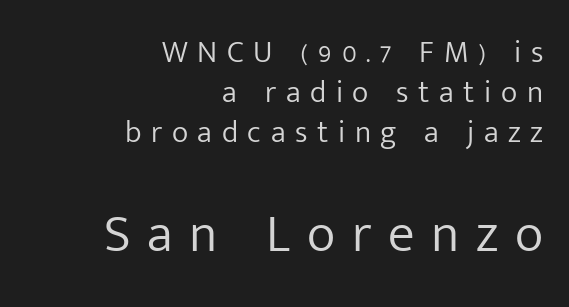
{"serif": "no", "italic": "no", "bold": "no", "weight": "light", "width": "normal", "stroke_contrast": "low", "x_height": "medium", "monospaced": "no", "underline": "no", "align": "right", "line_spacing": "normal", "line_spacing_ratio": 1.29, "letter_spacing": "wide", "letter_spacing_em": 0.31, "larger_block": "second", "size_ratio": 1.74, "glyph_px": 54}
